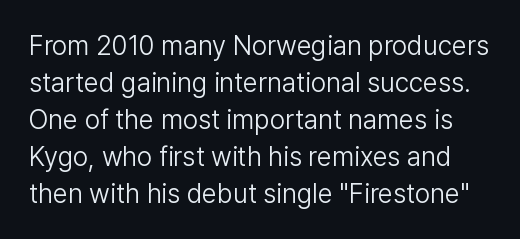
{"italic": "no", "bold": "no", "underline": "no", "line_spacing": "normal", "line_spacing_ratio": 1.37, "letter_spacing": "normal", "letter_spacing_em": 0.0, "glyph_px": 27}
